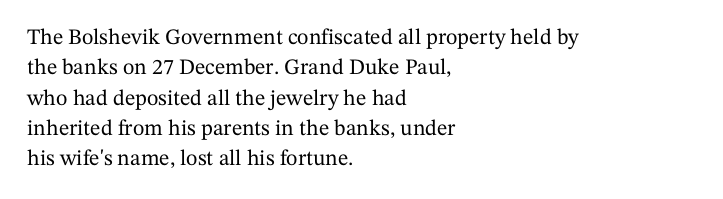
Descenders are the only things crossing below the line. The paragraph has a hard left edge and a soft right edge. Nothing unusual about the tracking: characters are spaced as the font intends. Vertically, the passage feels balanced, rows spaced as you'd expect. If you drew a line through each stem, it would be perfectly vertical.
